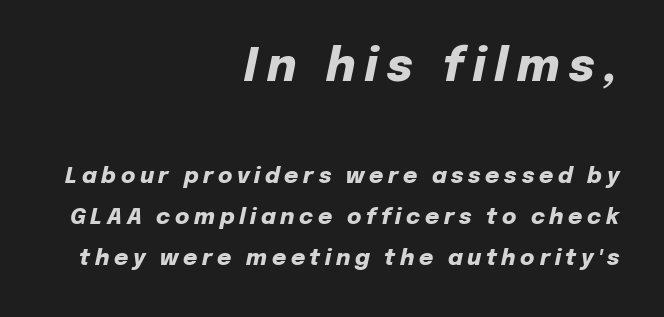
{"italic": "yes", "lean": "right", "slant_degrees": 12, "bold": "yes", "weight": "heavy", "width": "normal", "stroke_contrast": "low", "x_height": "medium", "monospaced": "no", "underline": "no", "align": "right", "line_spacing_ratio": 1.87, "letter_spacing": "wide", "letter_spacing_em": 0.21, "larger_block": "first", "size_ratio": 2.05, "glyph_px": 45}
